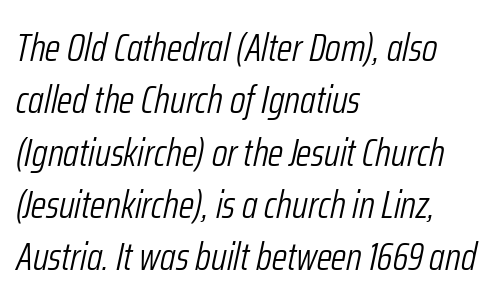
The image shows 39 px light, condensed type, italic (leaning right); set left-aligned, normal line spacing (1.34x), normal letter spacing, not underlined; low stroke contrast and a medium x-height.
